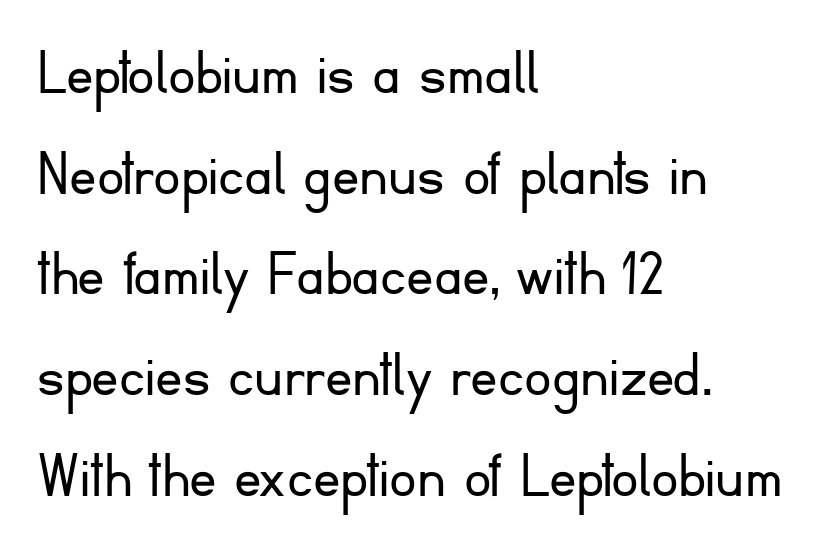
Q: Is the text bold? A: No.
Q: Is the text italic (slanted)? A: No, it is upright.
Q: Is the typeface a serif or a sans-serif typeface? A: Sans-serif.
Q: Is the text underlined? A: No.
Q: How is the paragraph aligned? A: Left-aligned.
Q: Is the spacing between letters normal or unusually wide? A: Normal.
Q: Is the spacing between lines tight, normal or loose? A: Normal.
Q: Width (condensed, normal, or wide)? A: Normal.
Q: Stroke contrast? A: Low.
Q: x-height? A: Small.
Q: Monospaced? A: No.
